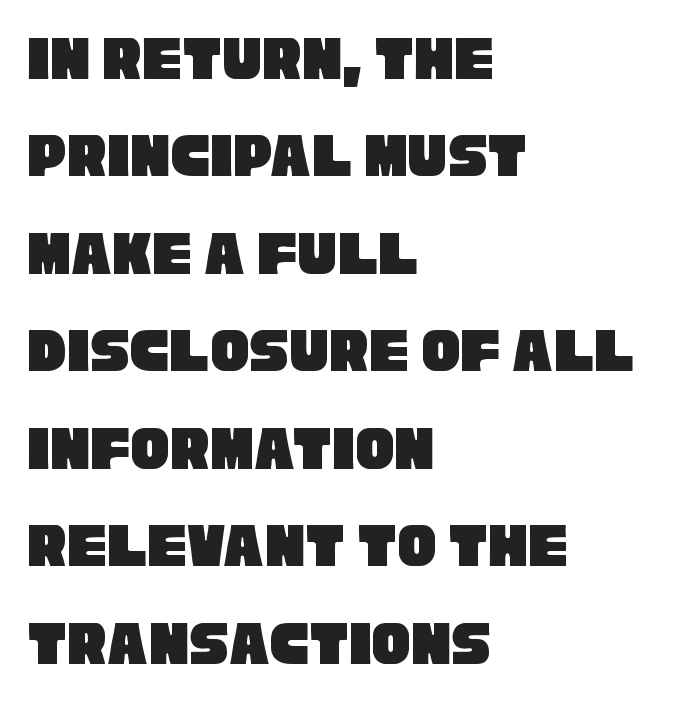
{"serif": "no", "width": "condensed", "stroke_contrast": "low", "x_height": "large", "monospaced": "no", "underline": "no", "align": "left", "line_spacing": "normal", "line_spacing_ratio": 1.5, "letter_spacing": "normal", "letter_spacing_em": 0.0, "glyph_px": 65}
